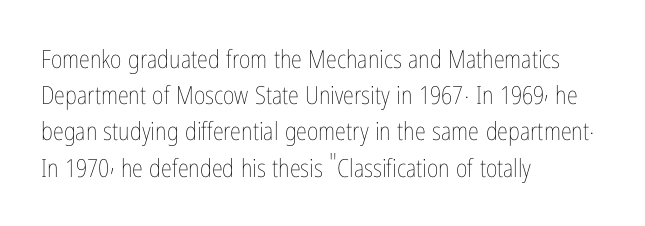
The image shows 25 px text type, upright; set left-aligned, normal line spacing (1.45x), normal letter spacing, not underlined.
